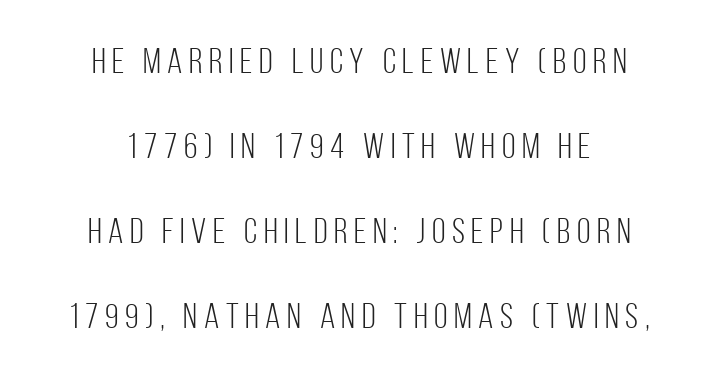
{"serif": "no", "italic": "no", "bold": "no", "weight": "light", "width": "condensed", "stroke_contrast": "low", "x_height": "large", "monospaced": "no", "underline": "no", "line_spacing": "loose", "line_spacing_ratio": 2.43, "glyph_px": 35}
